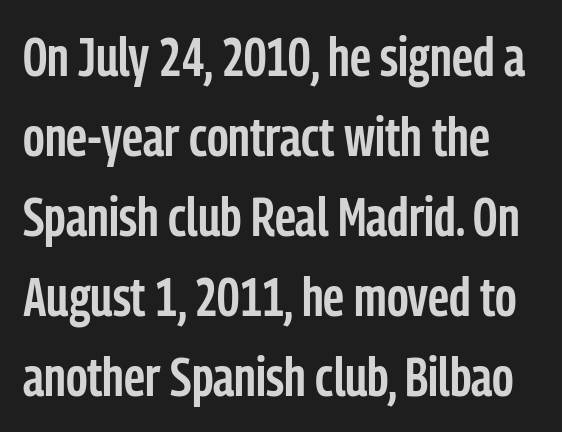
{"serif": "no", "italic": "no", "bold": "semi", "weight": "semibold", "width": "condensed", "stroke_contrast": "low", "x_height": "medium", "monospaced": "no", "underline": "no", "line_spacing": "normal", "line_spacing_ratio": 1.48, "letter_spacing": "normal", "letter_spacing_em": 0.0, "glyph_px": 54}
